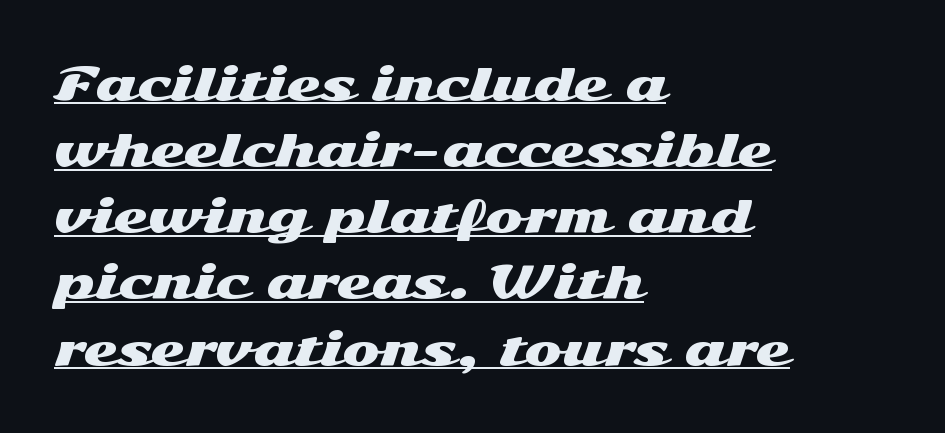
Note the varied advance widths — an 'i' is clearly narrower than an 'm'. Examine the stroke ends and you'll find no serifs. Nothing unusual about the tracking: characters are spaced as the font intends. The glyphs are accompanied by a horizontal stroke just below them.
